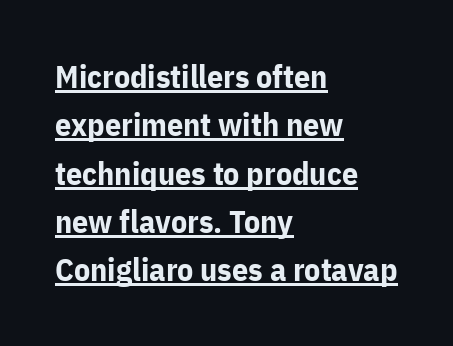
The image shows 32 px bold sans-serif type, upright; set left-aligned, normal line spacing (1.51x), normal letter spacing, underlined; low stroke contrast and a medium x-height.
